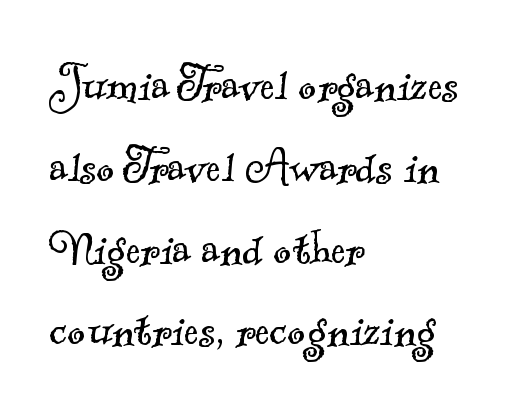
Do the characters align in a grid? No, the font is proportional. The gaps between neighbouring characters are ordinary and unremarkable. The glyphs in this specimen are seriffed. Interline gaps are of average width in this sample. Visually the block forms a straight wall on the left and a jagged coastline on the right. The strokes carry an ordinary text weight at most.
